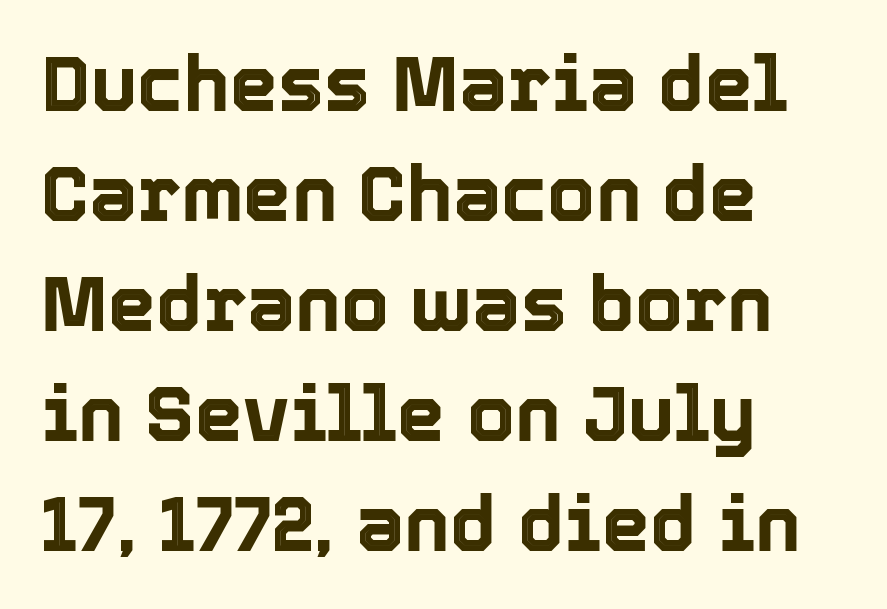
{"italic": "no", "width": "normal", "x_height": "medium", "monospaced": "no", "underline": "no", "align": "left", "line_spacing": "normal", "line_spacing_ratio": 1.43, "letter_spacing": "normal", "letter_spacing_em": 0.0, "glyph_px": 77}
